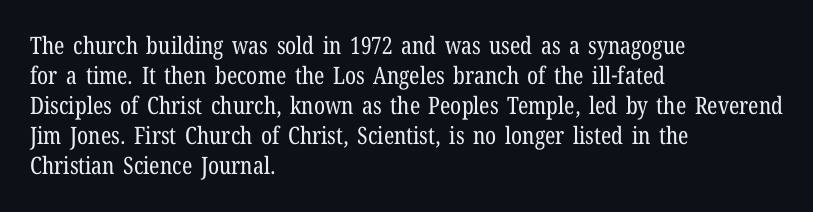
Q: Is the text bold? A: No.
Q: Is the text italic (slanted)? A: No, it is upright.
Q: Is the text underlined? A: No.
Q: How is the paragraph aligned? A: Left-aligned.
Q: Is the spacing between letters normal or unusually wide? A: Normal.
Q: Is the spacing between lines tight, normal or loose? A: Normal.
